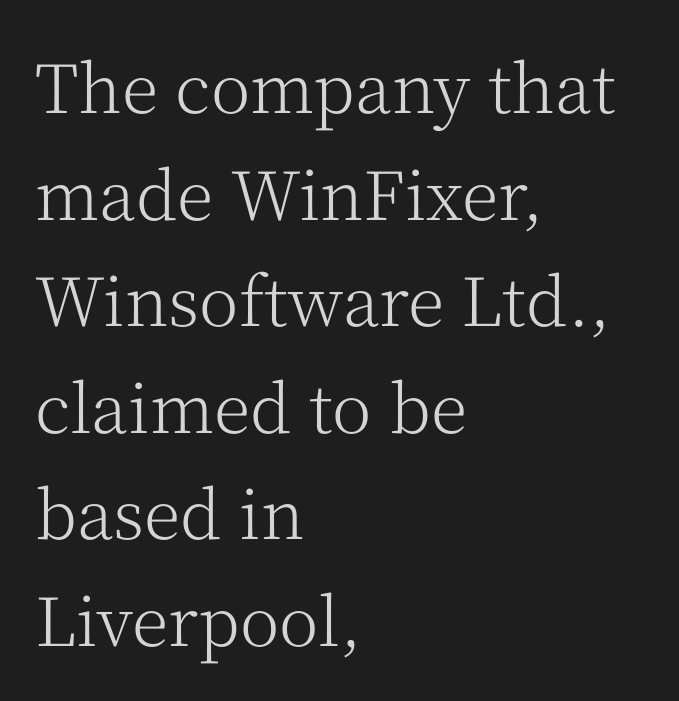
What stands out about the letter spacing? Nothing — it is the standard amount. One-word summary of the alignment: left. The space directly below the letters is spotless. The letterforms sit at book weight or below. Check where the strokes stop: tiny serifs finish them off. A typesetter would call this leading conventional body-copy spacing.
